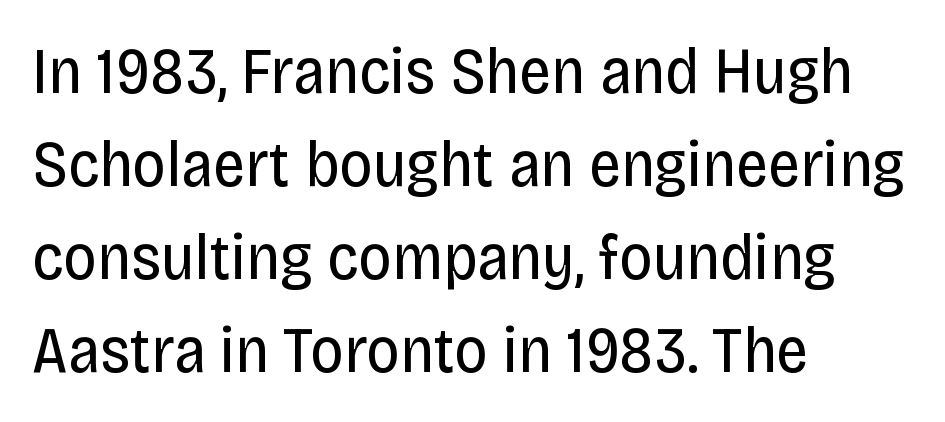
Q: Is the text bold? A: No.
Q: Is the text italic (slanted)? A: No, it is upright.
Q: Is the typeface a serif or a sans-serif typeface? A: Sans-serif.
Q: Is the text underlined? A: No.
Q: How is the paragraph aligned? A: Left-aligned.
Q: Is the spacing between letters normal or unusually wide? A: Normal.
Q: Is the spacing between lines tight, normal or loose? A: Normal.
Q: Width (condensed, normal, or wide)? A: Condensed.
Q: Stroke contrast? A: Low.
Q: x-height? A: Large.
Q: Monospaced? A: No.
